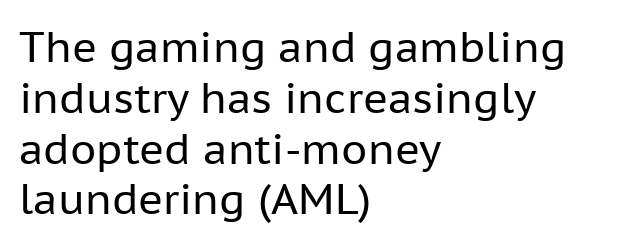
Q: Is the text bold? A: No.
Q: Is the text italic (slanted)? A: No, it is upright.
Q: Is the typeface a serif or a sans-serif typeface? A: Sans-serif.
Q: Is the text underlined? A: No.
Q: How is the paragraph aligned? A: Left-aligned.
Q: Is the spacing between letters normal or unusually wide? A: Normal.
Q: Width (condensed, normal, or wide)? A: Normal.
Q: Stroke contrast? A: Low.
Q: x-height? A: Medium.
Q: Monospaced? A: No.
